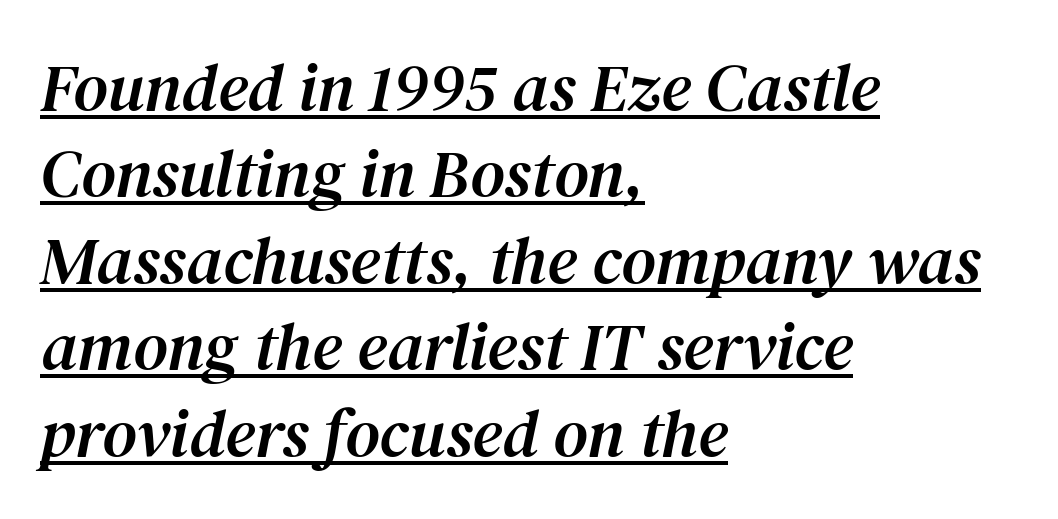
Q: Is the text italic (slanted)? A: Yes, it leans right by about 12 degrees.
Q: Is the typeface a serif or a sans-serif typeface? A: Serif.
Q: Is the text underlined? A: Yes.
Q: How is the paragraph aligned? A: Left-aligned.
Q: Is the spacing between letters normal or unusually wide? A: Normal.
Q: Is the spacing between lines tight, normal or loose? A: Normal.
Q: Width (condensed, normal, or wide)? A: Normal.
Q: Stroke contrast? A: Medium.
Q: x-height? A: Medium.
Q: Monospaced? A: No.
